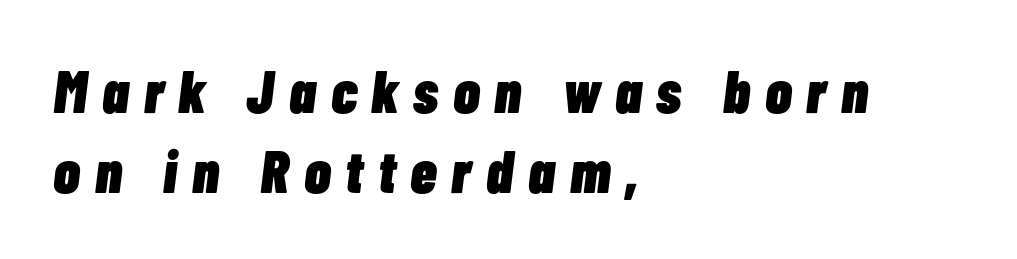
{"italic": "yes", "lean": "right", "slant_degrees": 7, "bold": "yes", "weight": "heavy", "width": "condensed", "stroke_contrast": "low", "x_height": "medium", "monospaced": "no", "underline": "no", "align": "left", "line_spacing": "normal", "line_spacing_ratio": 1.34, "letter_spacing": "wide", "letter_spacing_em": 0.25, "glyph_px": 60}
